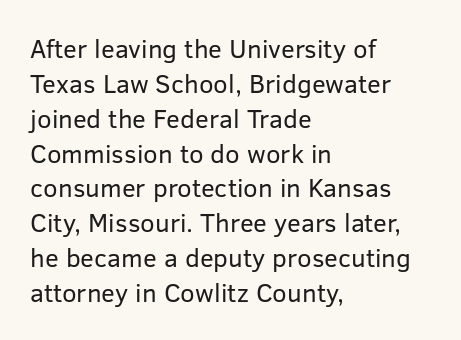
Q: Is the text bold? A: No.
Q: Is the text italic (slanted)? A: No, it is upright.
Q: Is the text underlined? A: No.
Q: How is the paragraph aligned? A: Left-aligned.
Q: Is the spacing between letters normal or unusually wide? A: Normal.
Q: Is the spacing between lines tight, normal or loose? A: Normal.
